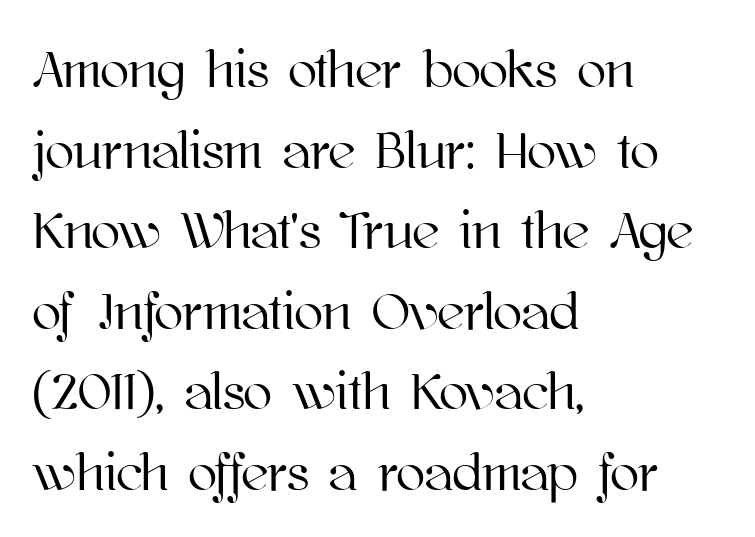
Q: Is the text italic (slanted)? A: No, it is upright.
Q: Is the text underlined? A: No.
Q: How is the paragraph aligned? A: Left-aligned.
Q: Is the spacing between letters normal or unusually wide? A: Normal.
Q: Is the spacing between lines tight, normal or loose? A: Normal.
Q: Width (condensed, normal, or wide)? A: Normal.
Q: Stroke contrast? A: High.
Q: x-height? A: Medium.
Q: Monospaced? A: No.
